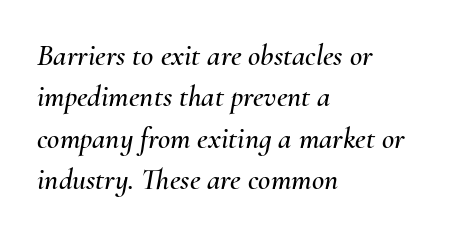
Q: Is the text italic (slanted)? A: Yes, it leans right by about 10 degrees.
Q: Is the text underlined? A: No.
Q: How is the paragraph aligned? A: Left-aligned.
Q: Is the spacing between letters normal or unusually wide? A: Normal.
Q: Is the spacing between lines tight, normal or loose? A: Normal.
Q: Width (condensed, normal, or wide)? A: Normal.
Q: Stroke contrast? A: Medium.
Q: x-height? A: Small.
Q: Monospaced? A: No.
